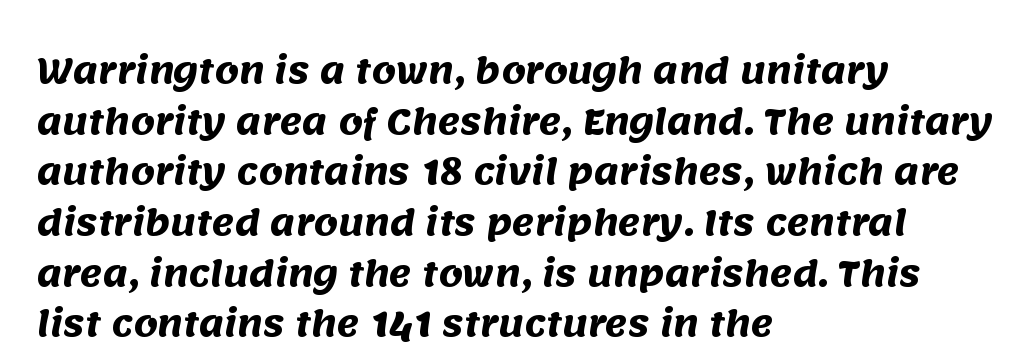
Q: Is the text bold? A: Yes.
Q: Is the typeface a serif or a sans-serif typeface? A: Sans-serif.
Q: Is the text underlined? A: No.
Q: How is the paragraph aligned? A: Left-aligned.
Q: Is the spacing between letters normal or unusually wide? A: Normal.
Q: Is the spacing between lines tight, normal or loose? A: Normal.
Q: Width (condensed, normal, or wide)? A: Normal.
Q: Stroke contrast? A: Medium.
Q: x-height? A: Large.
Q: Monospaced? A: No.
